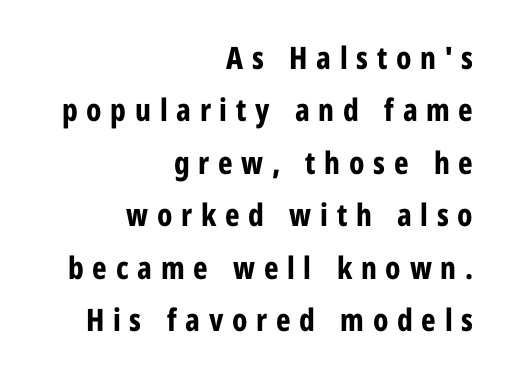
{"serif": "no", "italic": "no", "bold": "yes", "weight": "bold", "width": "condensed", "stroke_contrast": "low", "x_height": "medium", "monospaced": "no", "underline": "no", "align": "right", "line_spacing": "normal", "line_spacing_ratio": 1.69, "letter_spacing": "wide", "letter_spacing_em": 0.28, "glyph_px": 31}
